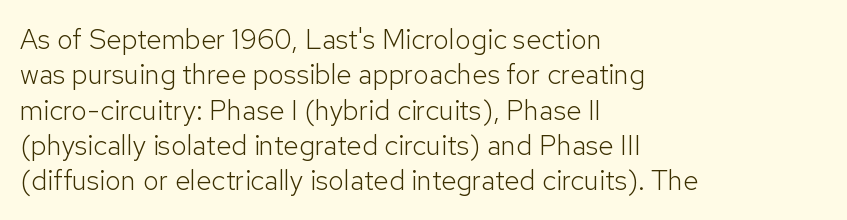
Q: Is the text bold? A: No.
Q: Is the text italic (slanted)? A: No, it is upright.
Q: Is the typeface a serif or a sans-serif typeface? A: Sans-serif.
Q: Is the text underlined? A: No.
Q: How is the paragraph aligned? A: Left-aligned.
Q: Is the spacing between letters normal or unusually wide? A: Normal.
Q: Is the spacing between lines tight, normal or loose? A: Normal.
Q: Width (condensed, normal, or wide)? A: Normal.
Q: Stroke contrast? A: Low.
Q: x-height? A: Medium.
Q: Monospaced? A: No.
